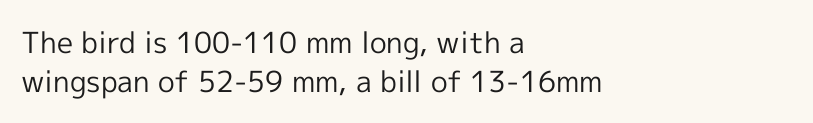
The type is set solid horizontally, with unmodified tracking. The space between consecutive lines is moderate. A clean baseline with only descenders dipping below it. Varying glyph widths throughout — classic text-font behaviour.
